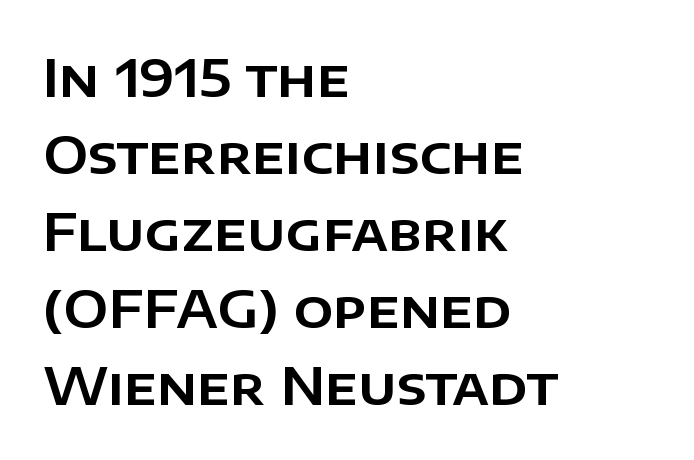
The passage shown is typed in a proportional face where columns would drift. A typesetter would mark this as roman, not italic. Descenders are the only things crossing below the line. Horizontally, the lines are justified to the leading edge only. In terms of letterspacing, this is plain default setting. What's the leading like? Ordinary, nothing unusual.
